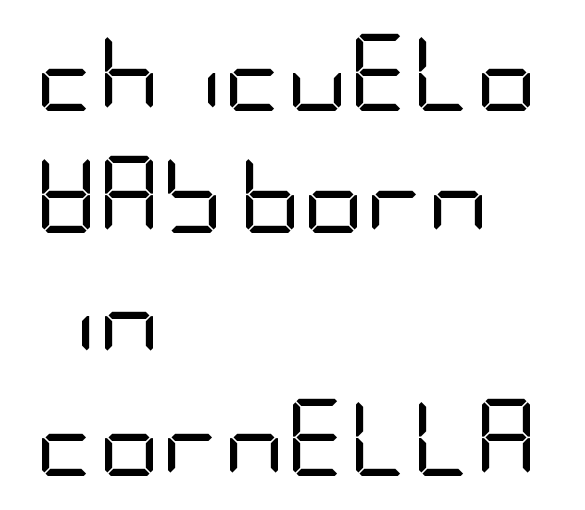
The image shows 77 px regular-weight, condensed sans-serif type, upright; set left-aligned, normal line spacing (1.58x), normal letter spacing, not underlined; low stroke contrast and a large x-height.
